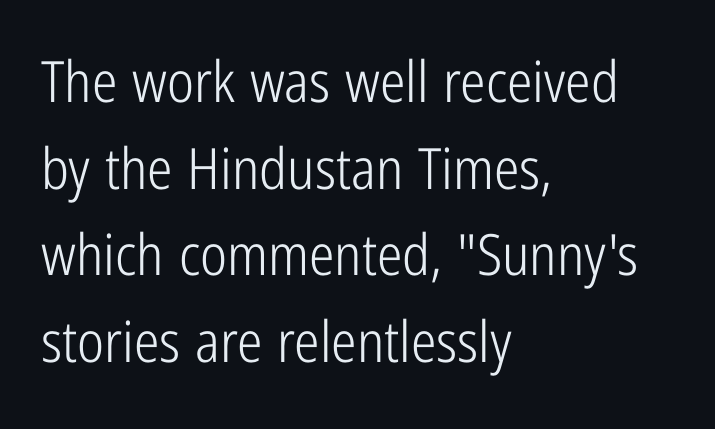
Does the leading feel generous? No, just average. Spacing verdict: proportional, widths tailored to each character. Upright lettering throughout. Nothing sits at the stroke ends, so this counts as sans-serif. Plain, unruled lines of type.
